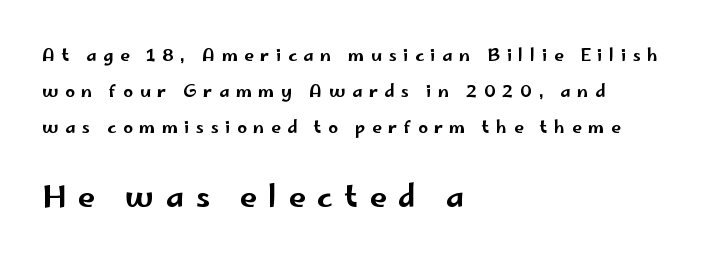
The image shows 30 px wide sans-serif type, upright; set left-aligned, loose line spacing (2.11x), unusually wide letter spacing (+0.39 em), not underlined; the second (bottom) block is 1.76x larger; low stroke contrast and a small x-height.
